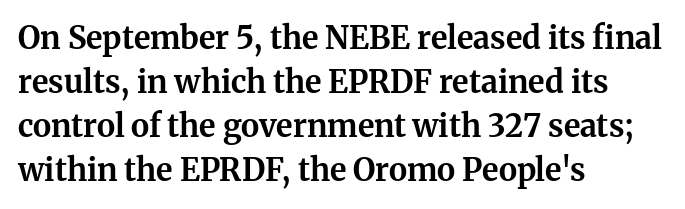
The image shows 31 px bold serif type, upright; set left-aligned, normal line spacing (1.42x), normal letter spacing, not underlined; medium stroke contrast and a medium x-height.
